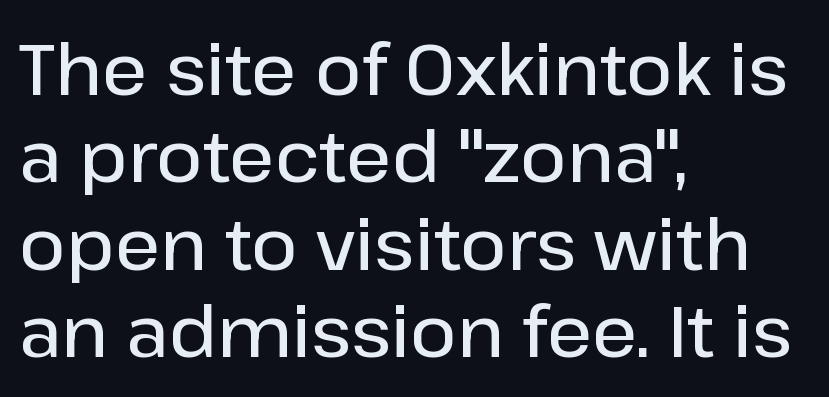
The rendering keeps characters at their native spacing. The area under the type is left untouched. These words are printed semibold, heavier than regular yet not bold. This rendering uses left alignment, leaving the right contour irregular. The letters stand straight up with perfectly vertical stems. A sans-serif font was chosen for this passage.
